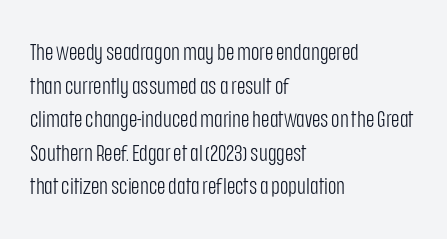
Q: Is the text bold? A: No.
Q: Is the text italic (slanted)? A: No, it is upright.
Q: Is the text underlined? A: No.
Q: How is the paragraph aligned? A: Left-aligned.
Q: Is the spacing between letters normal or unusually wide? A: Normal.
Q: Is the spacing between lines tight, normal or loose? A: Normal.
